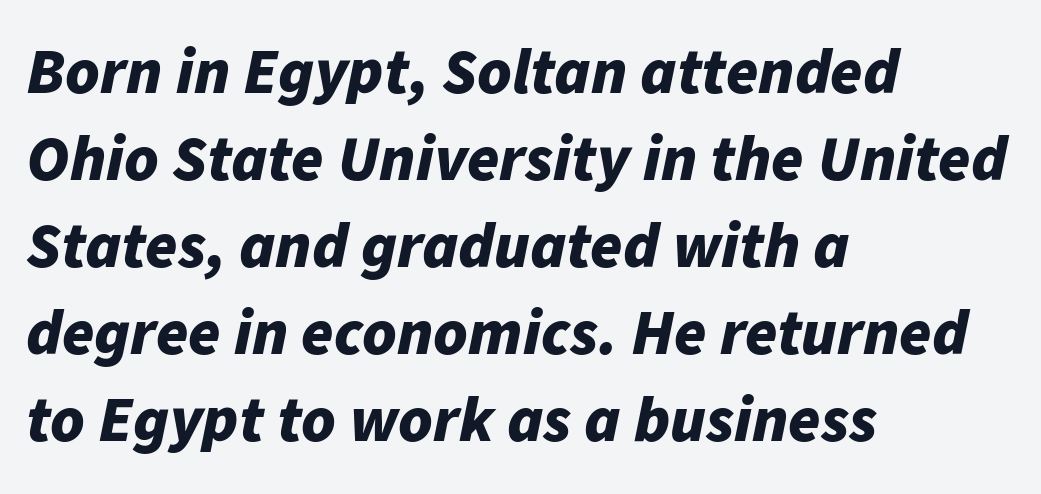
The image shows 65 px bold type, italic (leaning right); set left-aligned, normal line spacing (1.34x), normal letter spacing, not underlined; low stroke contrast and a medium x-height.
